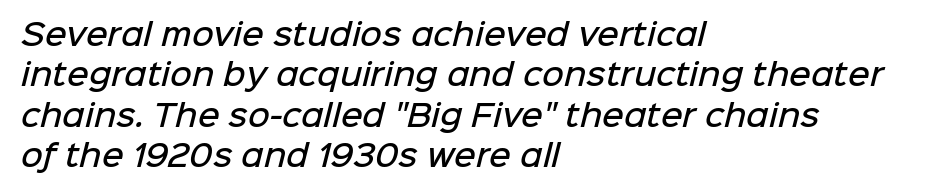
Q: Is the text bold? A: Semi-bold.
Q: Is the typeface a serif or a sans-serif typeface? A: Sans-serif.
Q: Is the text underlined? A: No.
Q: How is the paragraph aligned? A: Left-aligned.
Q: Is the spacing between letters normal or unusually wide? A: Normal.
Q: Is the spacing between lines tight, normal or loose? A: Normal.
Q: Width (condensed, normal, or wide)? A: Normal.
Q: Stroke contrast? A: Low.
Q: x-height? A: Medium.
Q: Monospaced? A: No.
